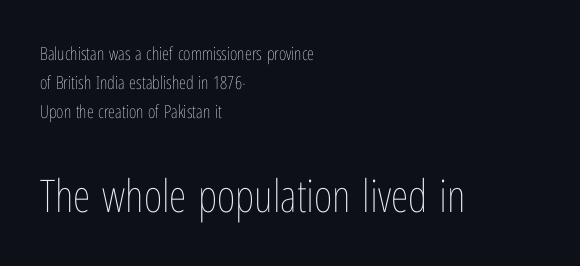
The image shows 45 px thin, condensed type, upright; set left-aligned, normal line spacing (1.61x), normal letter spacing, not underlined; the second (bottom) block is 2.5x larger; low stroke contrast and a medium x-height.
